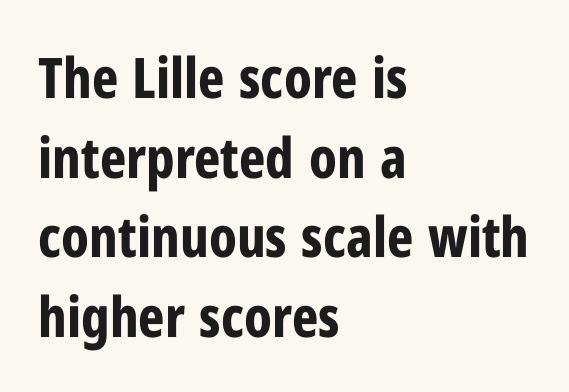
The image shows 56 px bold, condensed sans-serif type, upright; set left-aligned, normal line spacing (1.42x), normal letter spacing, not underlined; low stroke contrast and a medium x-height.
